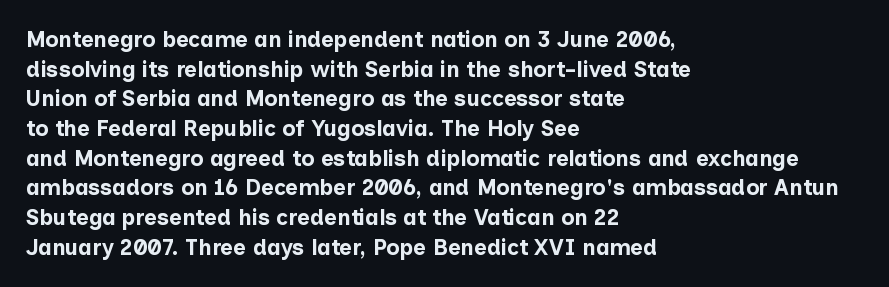
The image shows 22 px bold type, upright; set left-aligned, normal line spacing (1.35x), normal letter spacing, not underlined.
